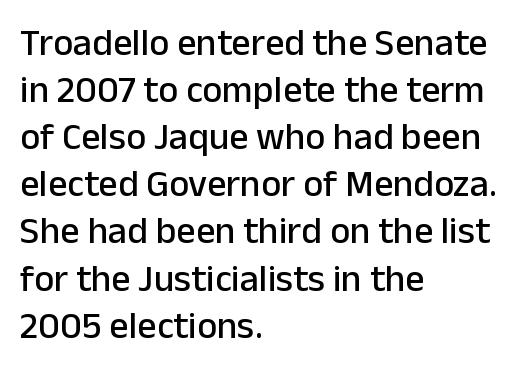
The image shows 38 px sans-serif type, upright; set left-aligned, line spacing 1.24x, normal letter spacing, not underlined; low stroke contrast and a medium x-height.
